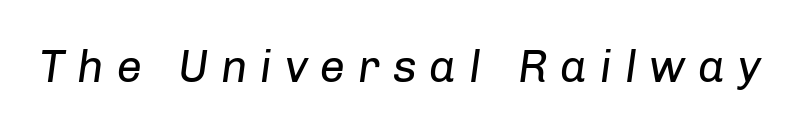
{"italic": "yes", "lean": "right", "slant_degrees": 8, "bold": "no", "weight": "regular", "width": "normal", "stroke_contrast": "low", "x_height": "medium", "monospaced": "no", "underline": "no", "letter_spacing": "wide", "letter_spacing_em": 0.28, "glyph_px": 45}
